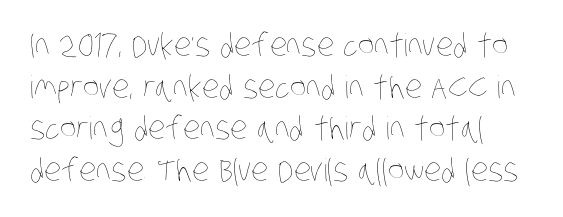
Q: Is the text bold? A: No.
Q: Is the text underlined? A: No.
Q: Is the spacing between letters normal or unusually wide? A: Normal.
Q: Is the spacing between lines tight, normal or loose? A: Normal.
Q: Width (condensed, normal, or wide)? A: Condensed.
Q: Stroke contrast? A: Low.
Q: x-height? A: Large.
Q: Monospaced? A: No.
